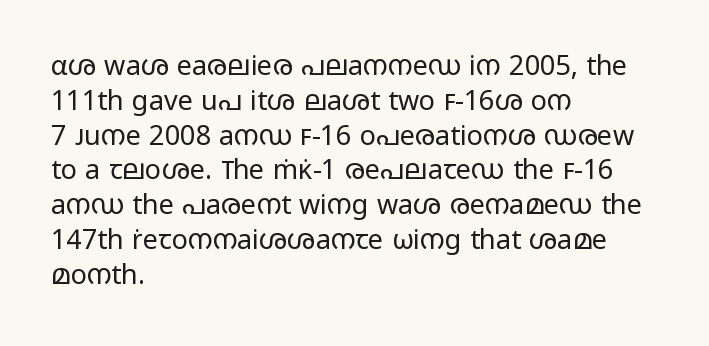
The image shows 27 px text type, upright; set left-aligned, normal line spacing (1.29x), normal letter spacing, not underlined.
